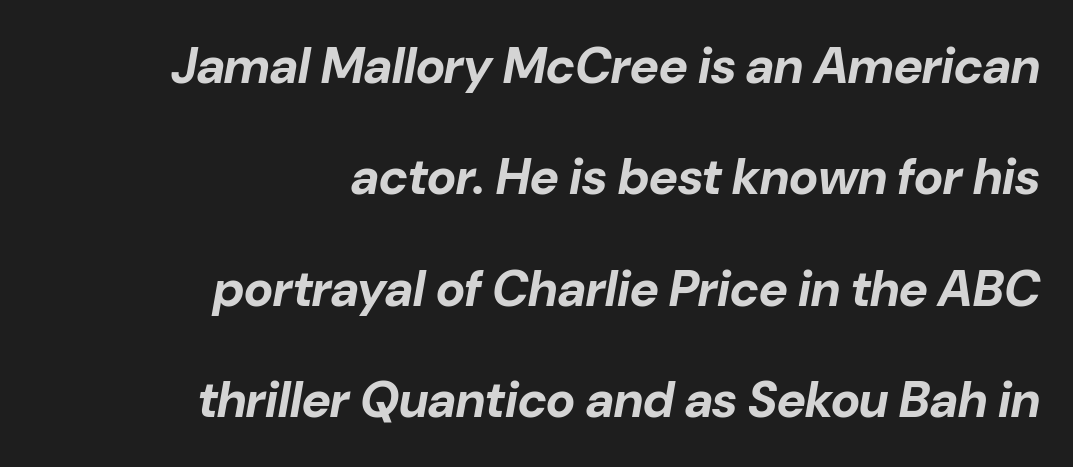
These words are printed bold, with thick strokes throughout. Unmarked baselines from the first word to the last. Does the leading feel generous? Absolutely, it's lavish. Compared with ordinary roman type, these characters are visibly tilted. Proportional: the letters do not fall into vertical columns. The rag falls on the left side of this text block.
